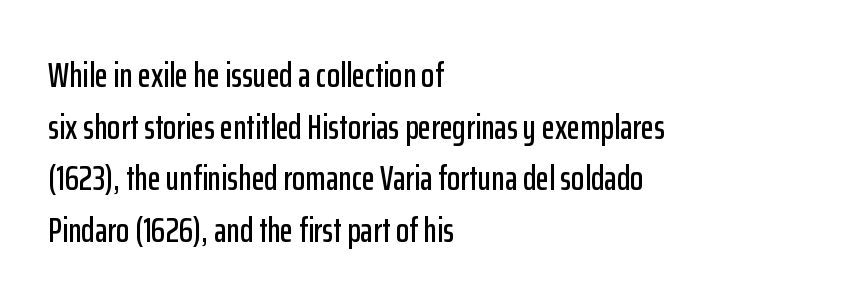
The image shows 34 px condensed sans-serif type, upright; set left-aligned, normal line spacing (1.52x), normal letter spacing, not underlined; low stroke contrast and a medium x-height.
